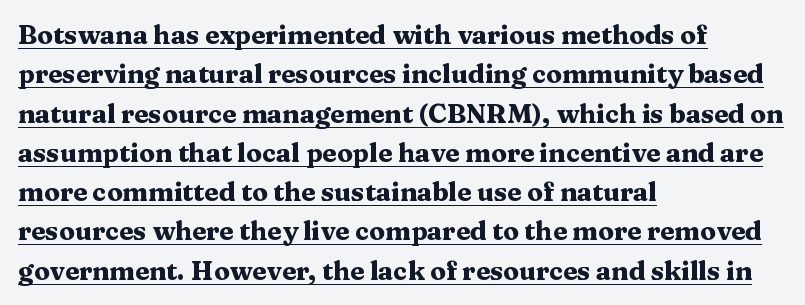
{"italic": "no", "bold": "yes", "underline": "yes", "align": "left", "line_spacing": "normal", "line_spacing_ratio": 1.51, "letter_spacing": "normal", "letter_spacing_em": 0.0, "glyph_px": 26}
